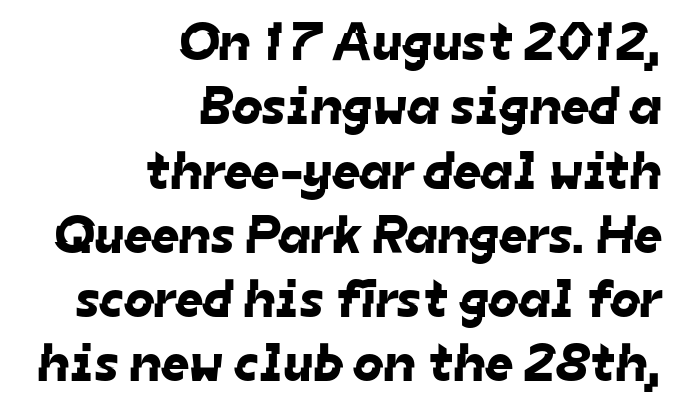
You could call the tracking neutral — neither tight nor loose. A clean baseline with only descenders dipping below it. Each letter keeps its own natural width here, so spacing adapts to shape. Caption: multi-line text, flush right, ragged left. Serif or sans? Sans — the stroke terminals are bare.
